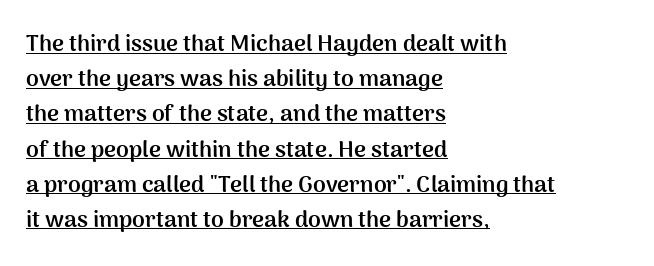
Q: Is the text bold? A: Yes.
Q: Is the text italic (slanted)? A: No, it is upright.
Q: Is the text underlined? A: Yes.
Q: How is the paragraph aligned? A: Left-aligned.
Q: Is the spacing between letters normal or unusually wide? A: Normal.
Q: Is the spacing between lines tight, normal or loose? A: Normal.
